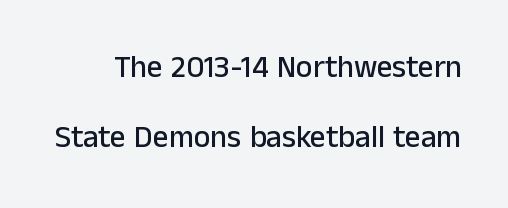
{"serif": "no", "italic": "no", "width": "normal", "stroke_contrast": "low", "x_height": "medium", "monospaced": "no", "underline": "no", "line_spacing": "loose", "line_spacing_ratio": 2.27, "letter_spacing": "normal", "letter_spacing_em": 0.0, "glyph_px": 31}
